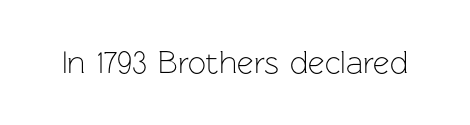
The face used here is a sans, in the tradition of grotesques and geometrics. These lines are rendered in a variable-pitch font. This rendering features lettering with no underline. Standard letterfit; no display-style spreading of the glyphs. The passage shown is not bold in any degree.
